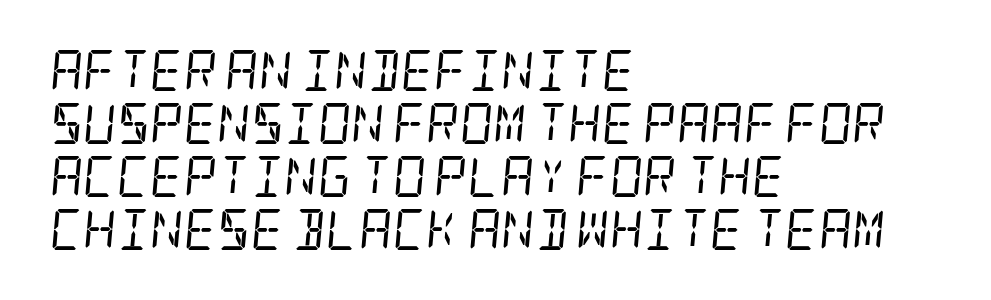
{"serif": "yes", "italic": "yes", "lean": "right", "slant_degrees": 5, "bold": "no", "weight": "regular", "width": "condensed", "stroke_contrast": "low", "x_height": "large", "underline": "no", "align": "left", "line_spacing": "normal", "line_spacing_ratio": 1.29, "letter_spacing": "normal", "letter_spacing_em": 0.0, "glyph_px": 41}
